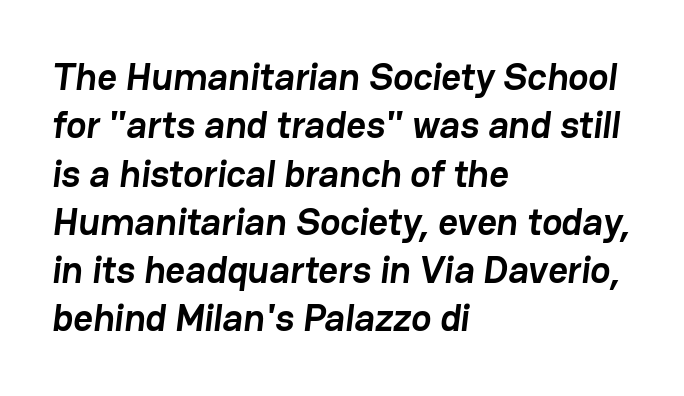
The strip under each line holds only bare page. Baseline-to-baseline distance is the conventional proportion of letter height. Visually the block forms a straight wall on the left and a jagged coastline on the right. Does the type have serifs? No, each stem ends abruptly. Here the glyphs are tracked normally, forming tight word shapes.
